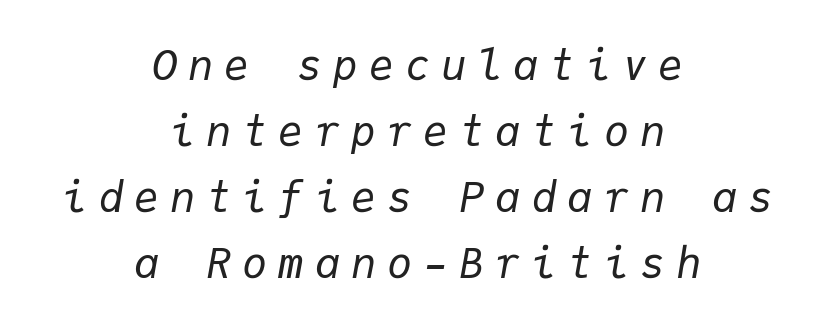
This rendering features lettering with no underline. A typesetter would call this leading conventional body-copy spacing. One-word summary of the alignment: center. The font is comparable to plain body text, perhaps lighter.
